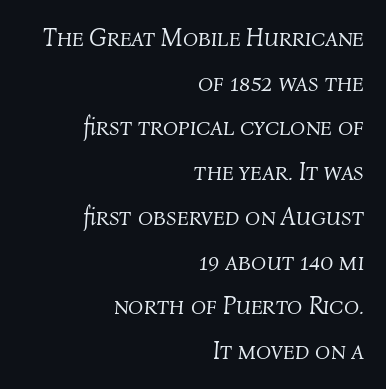
Standard letterfit; no display-style spreading of the glyphs. These lines are set flush right with a ragged left edge. This reads as an unemphasized weight, regular at the heaviest. Characters are canted at an angle relative to the baseline's perpendicular.
